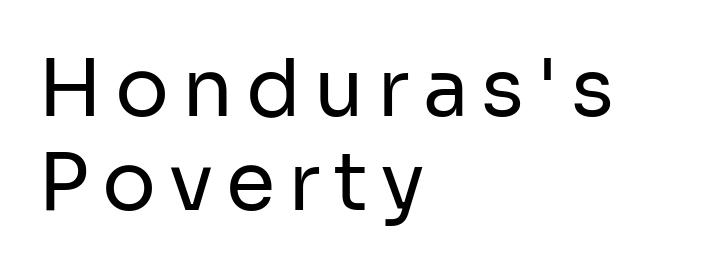
Q: Is the text bold? A: No.
Q: Is the text italic (slanted)? A: No, it is upright.
Q: Is the typeface a serif or a sans-serif typeface? A: Sans-serif.
Q: Is the text underlined? A: No.
Q: How is the paragraph aligned? A: Left-aligned.
Q: Width (condensed, normal, or wide)? A: Normal.
Q: Stroke contrast? A: Low.
Q: x-height? A: Medium.
Q: Monospaced? A: No.
